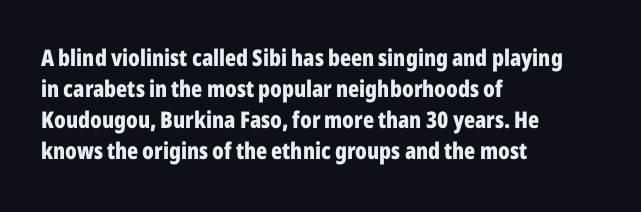
Caption: bold face, heavy strokes. Compared with typical body copy, the letter spacing here is the same. Line starts are locked; line ends wander. The axis of the letterforms is exactly vertical.
